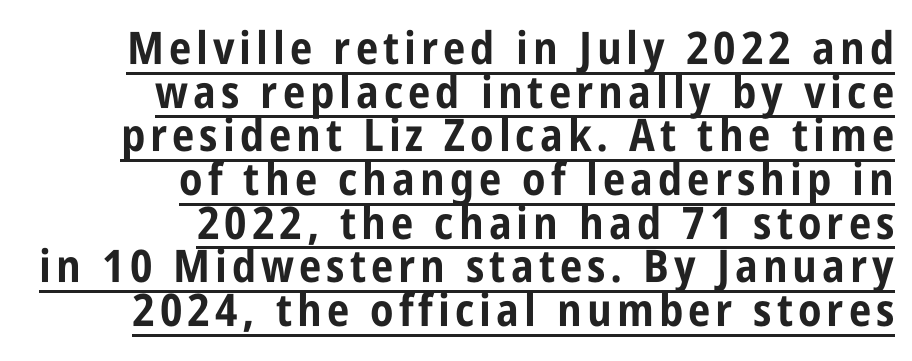
The image shows 45 px bold, condensed sans-serif type, upright; set right-aligned, tight line spacing (0.97x), underlined; low stroke contrast and a large x-height.
